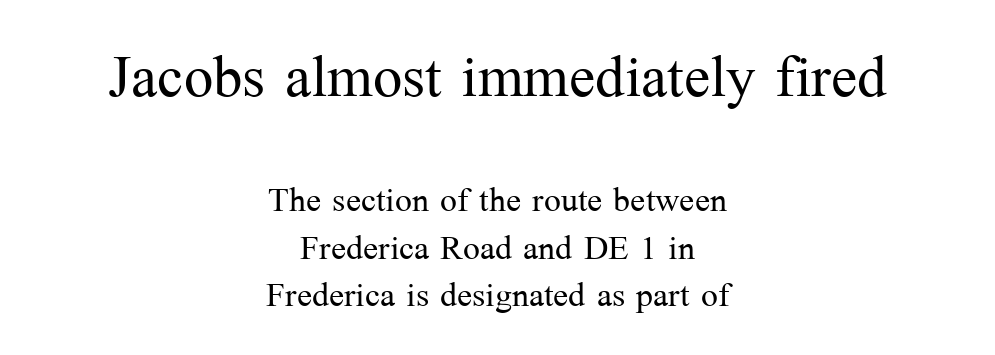
Q: Is the text bold? A: No.
Q: Is the text italic (slanted)? A: No, it is upright.
Q: Is the typeface a serif or a sans-serif typeface? A: Serif.
Q: Is the text underlined? A: No.
Q: How is the paragraph aligned? A: Centered.
Q: Is the spacing between letters normal or unusually wide? A: Normal.
Q: Is the spacing between lines tight, normal or loose? A: Tight.
Q: Which block of text is set in a larger size, the first (top) or the second (bottom)? A: The first (top) one.
Q: Width (condensed, normal, or wide)? A: Normal.
Q: Stroke contrast? A: Medium.
Q: x-height? A: Medium.
Q: Monospaced? A: No.
